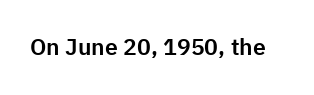
Q: Is the text italic (slanted)? A: No, it is upright.
Q: Is the text underlined? A: No.
Q: Is the spacing between letters normal or unusually wide? A: Normal.
